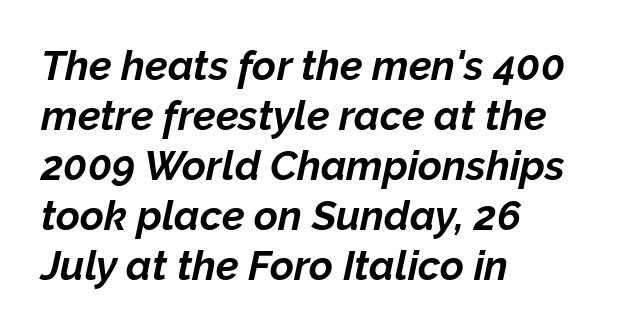
The image shows 41 px bold type, italic (leaning right); set left-aligned, line spacing 1.22x, normal letter spacing, not underlined; low stroke contrast and a medium x-height.
